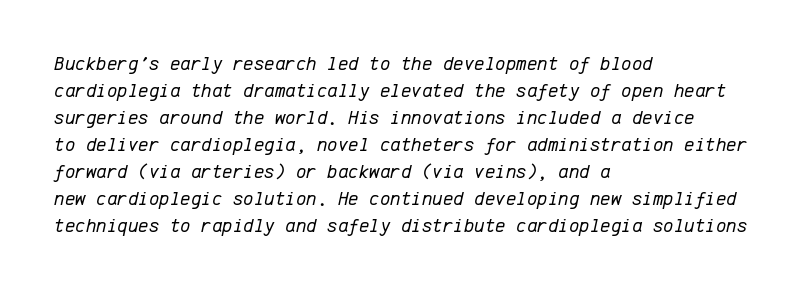
Q: Is the text bold? A: No.
Q: Is the text italic (slanted)? A: Yes, it leans right by about 12 degrees.
Q: Is the text underlined? A: No.
Q: How is the paragraph aligned? A: Left-aligned.
Q: Is the spacing between letters normal or unusually wide? A: Normal.
Q: Is the spacing between lines tight, normal or loose? A: Normal.
